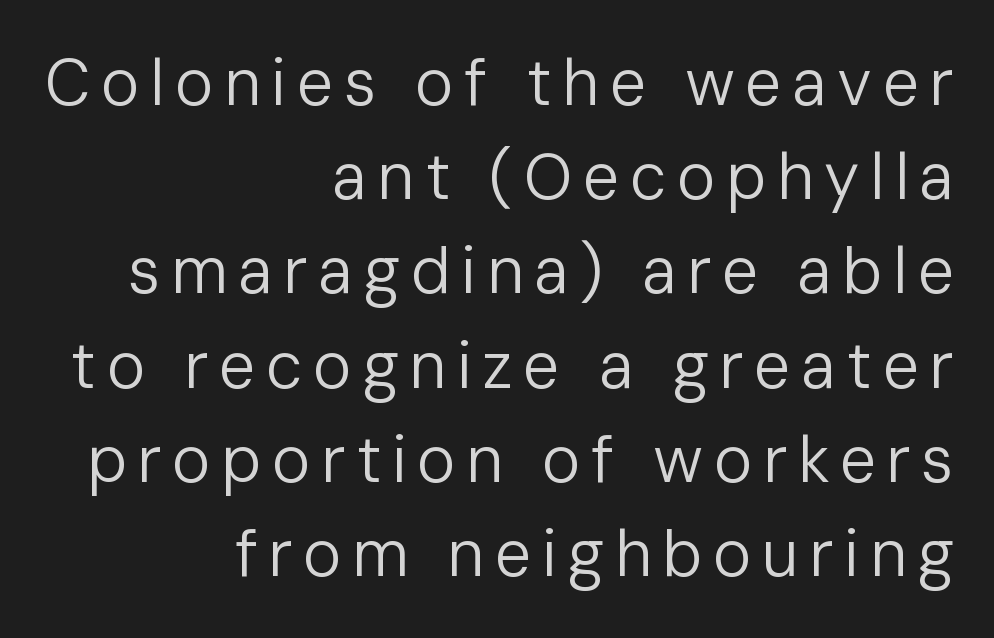
Q: Is the text bold? A: No.
Q: Is the text italic (slanted)? A: No, it is upright.
Q: Is the typeface a serif or a sans-serif typeface? A: Sans-serif.
Q: Is the text underlined? A: No.
Q: How is the paragraph aligned? A: Right-aligned.
Q: Is the spacing between lines tight, normal or loose? A: Normal.
Q: Width (condensed, normal, or wide)? A: Normal.
Q: Stroke contrast? A: Low.
Q: x-height? A: Medium.
Q: Monospaced? A: No.
